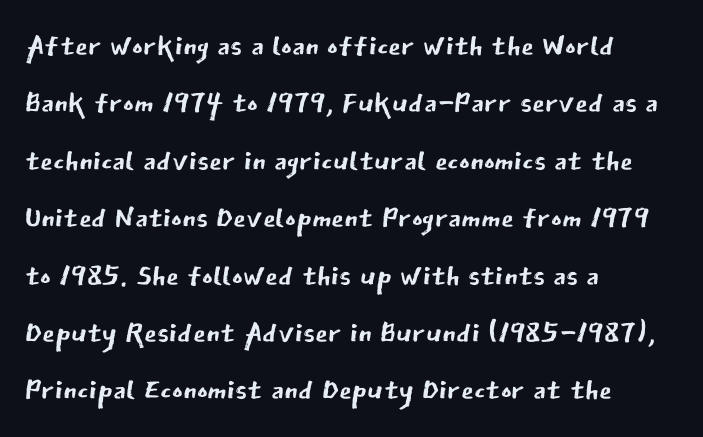
The image shows 41 px regular-weight sans-serif type, upright; set left-aligned, normal line spacing (1.4x), normal letter spacing, not underlined; low stroke contrast and a medium x-height.
